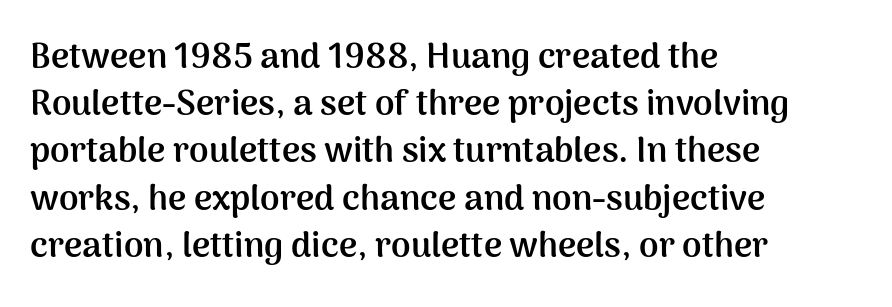
{"serif": "no", "italic": "no", "bold": "yes", "weight": "semibold", "width": "normal", "stroke_contrast": "medium", "x_height": "medium", "monospaced": "no", "underline": "no", "align": "left", "line_spacing": "normal", "line_spacing_ratio": 1.35, "letter_spacing": "normal", "letter_spacing_em": 0.0, "glyph_px": 35}
